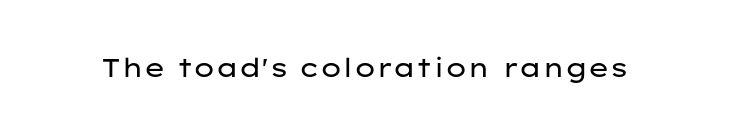
Q: Is the text bold? A: No.
Q: Is the text italic (slanted)? A: No, it is upright.
Q: Is the text underlined? A: No.
Q: Is the spacing between letters normal or unusually wide? A: Normal.
